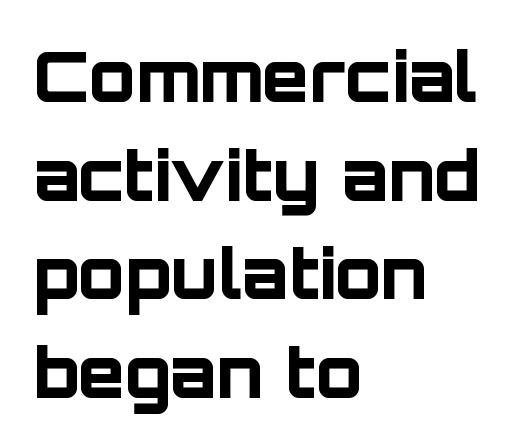
{"serif": "no", "italic": "no", "bold": "yes", "weight": "bold", "width": "normal", "stroke_contrast": "low", "x_height": "large", "monospaced": "no", "underline": "no", "align": "left", "line_spacing": "normal", "line_spacing_ratio": 1.45, "letter_spacing": "normal", "letter_spacing_em": 0.0, "glyph_px": 68}
